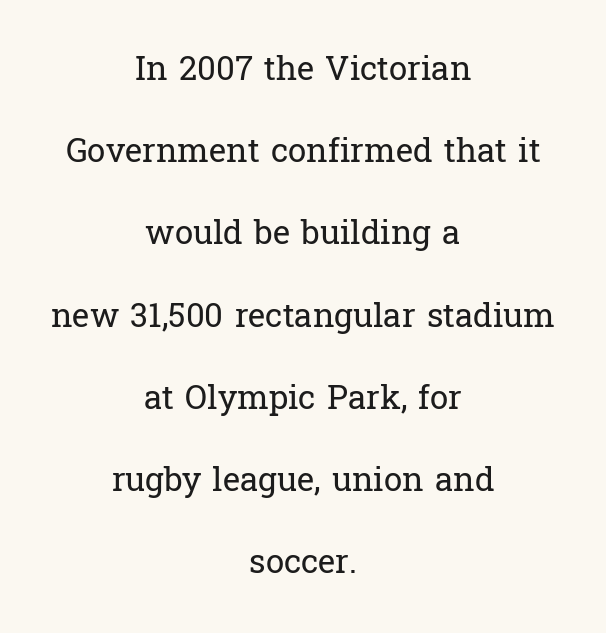
The image shows 33 px regular-weight serif type, upright; set centered, loose line spacing (2.49x), normal letter spacing, not underlined; low stroke contrast and a medium x-height.
